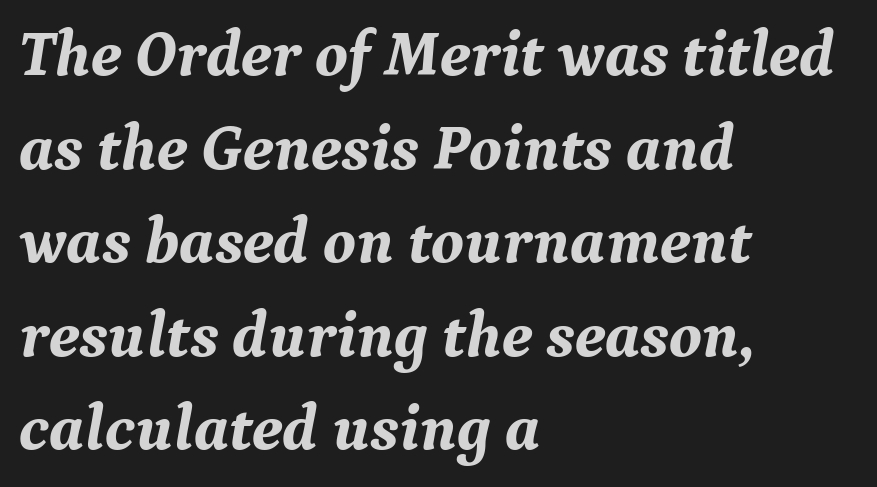
Which margin do the lines hug? The left one — the right edge is uneven. What's the leading like? Ordinary, nothing unusual. Is the type slanted? Yes — the strokes lean at a clear angle. Type without underlining. The face used here has the dense, thick strokes of a bold.
